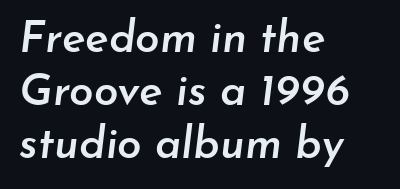
Q: Is the text bold? A: Semi-bold.
Q: Is the text italic (slanted)? A: Yes, it leans right by about 7 degrees.
Q: Is the text underlined? A: No.
Q: How is the paragraph aligned? A: Left-aligned.
Q: Is the spacing between letters normal or unusually wide? A: Normal.
Q: Width (condensed, normal, or wide)? A: Normal.
Q: Stroke contrast? A: Low.
Q: x-height? A: Small.
Q: Monospaced? A: No.
